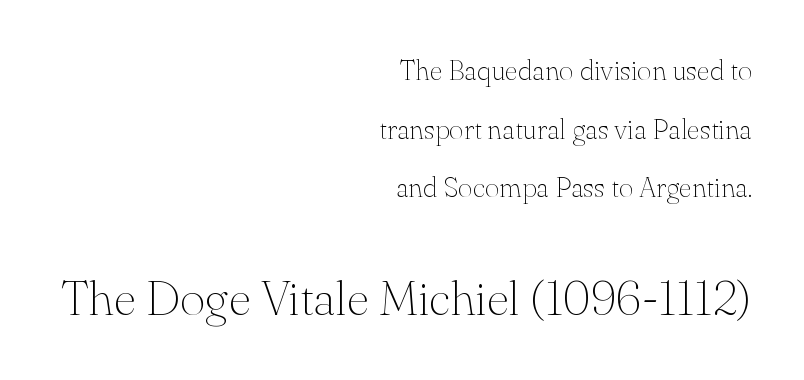
{"serif": "yes", "italic": "no", "bold": "no", "weight": "thin", "width": "normal", "stroke_contrast": "medium", "x_height": "small", "monospaced": "no", "underline": "no", "align": "right", "line_spacing": "loose", "line_spacing_ratio": 2.09, "letter_spacing": "normal", "letter_spacing_em": 0.0, "larger_block": "second", "size_ratio": 1.75, "glyph_px": 49}
